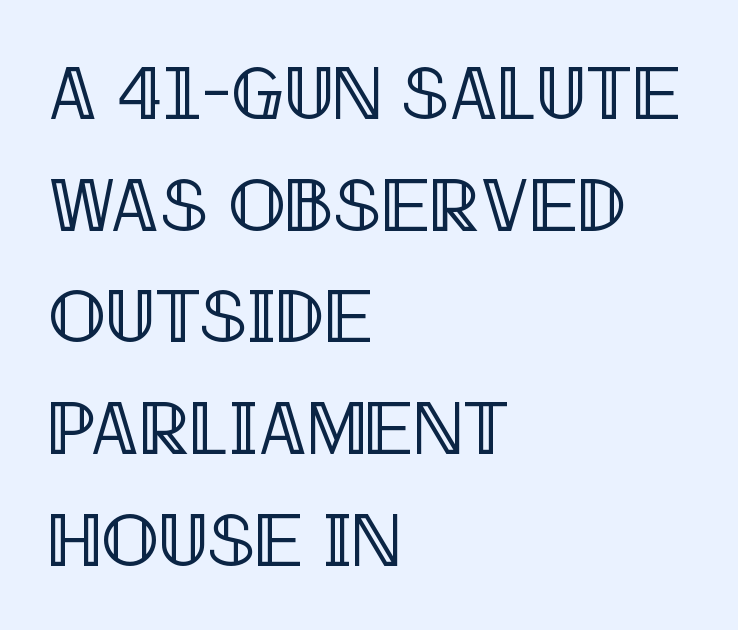
The image shows 76 px condensed type, upright; set left-aligned, normal line spacing (1.47x), normal letter spacing, not underlined; a large x-height.
